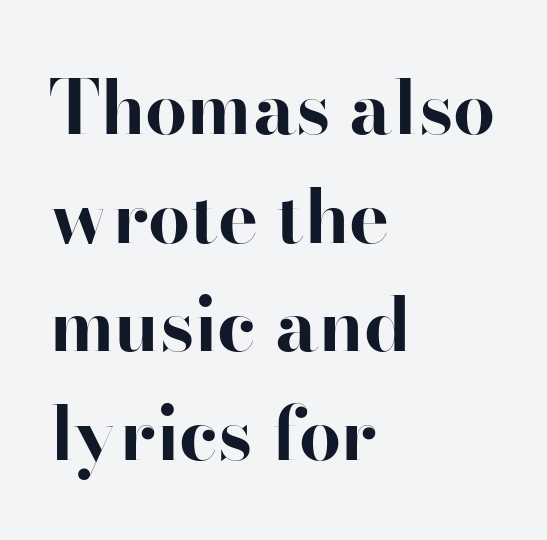
{"serif": "yes", "italic": "no", "bold": "yes", "weight": "bold", "width": "normal", "stroke_contrast": "high", "x_height": "small", "monospaced": "no", "underline": "no", "align": "left", "line_spacing": "normal", "line_spacing_ratio": 1.45, "letter_spacing": "normal", "letter_spacing_em": 0.0, "glyph_px": 75}
